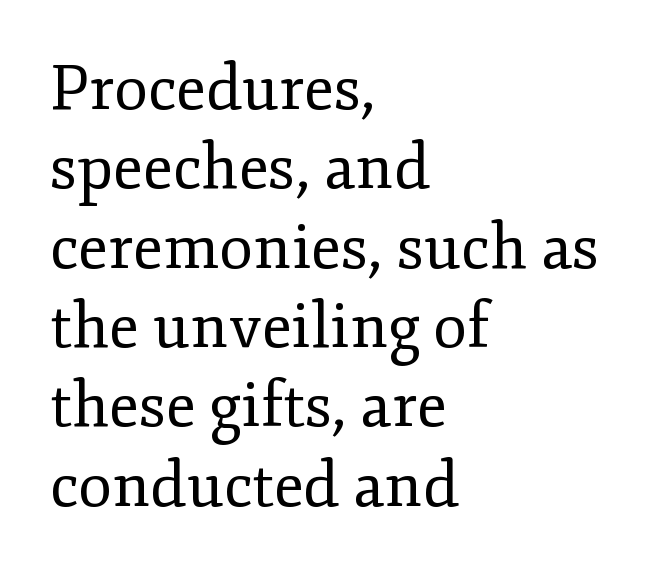
Q: Is the text bold? A: No.
Q: Is the text italic (slanted)? A: No, it is upright.
Q: Is the typeface a serif or a sans-serif typeface? A: Serif.
Q: Is the text underlined? A: No.
Q: How is the paragraph aligned? A: Left-aligned.
Q: Is the spacing between letters normal or unusually wide? A: Normal.
Q: Is the spacing between lines tight, normal or loose? A: Normal.
Q: Width (condensed, normal, or wide)? A: Normal.
Q: Stroke contrast? A: Low.
Q: x-height? A: Small.
Q: Monospaced? A: No.
